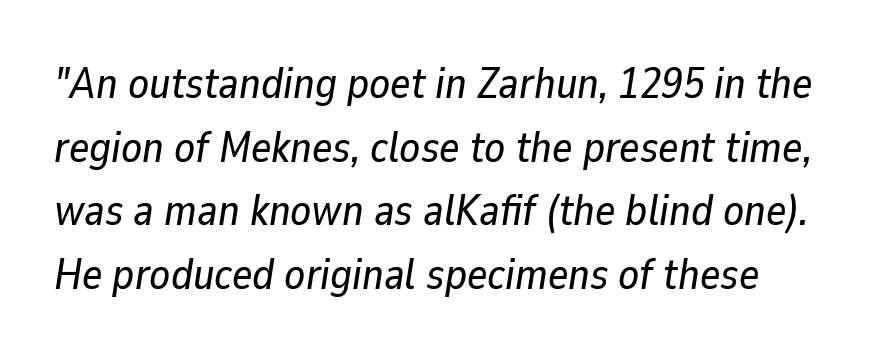
{"italic": "yes", "lean": "right", "slant_degrees": 9, "width": "normal", "stroke_contrast": "low", "x_height": "medium", "monospaced": "no", "underline": "no", "line_spacing": "normal", "line_spacing_ratio": 1.48, "letter_spacing": "normal", "letter_spacing_em": 0.0, "glyph_px": 43}
